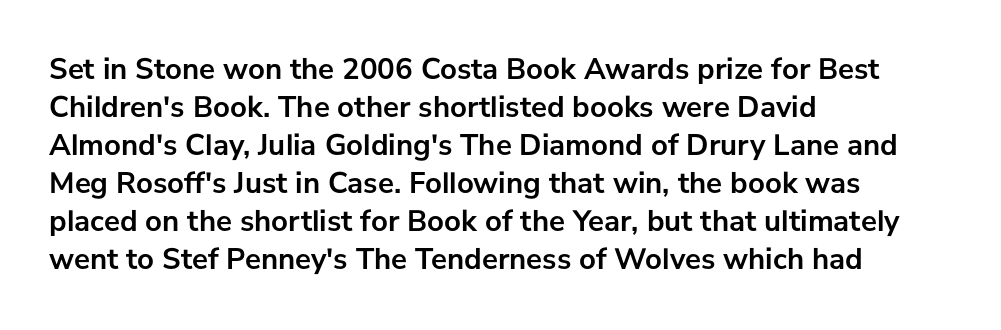
The image shows 30 px semibold sans-serif type, upright; set left-aligned, normal line spacing (1.27x), normal letter spacing, not underlined; low stroke contrast and a medium x-height.
